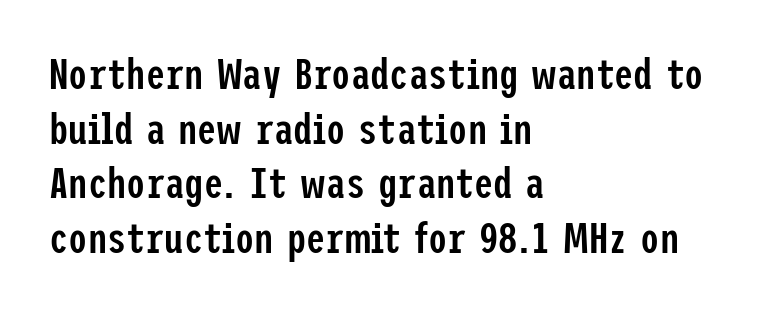
The type sits square on the baseline with zero lean. Nope, no serifs anywhere on these letters. Whoever set this chose a conventional vertical rhythm. What weight is shown? A semibold, between regular and bold.
